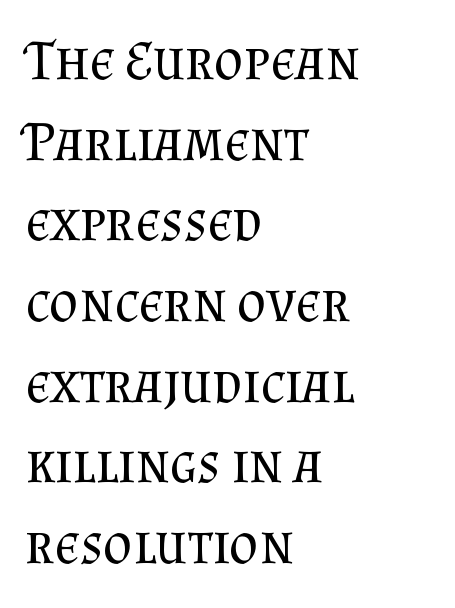
The image shows 56 px regular-weight serif type, upright; set left-aligned, normal line spacing (1.44x), normal letter spacing, not underlined; medium stroke contrast and a small x-height.
